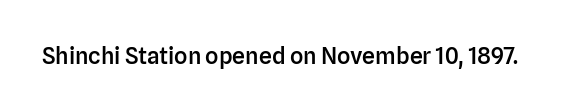
The image shows 23 px text type, upright; set normal letter spacing, not underlined.
